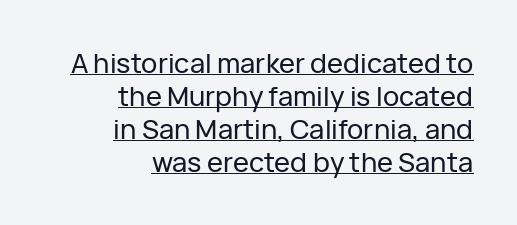
The image shows 27 px text type, upright; set right-aligned, line spacing 1.22x, normal letter spacing, underlined.
